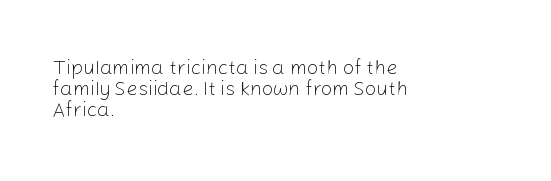
The image shows 20 px text type, upright; set left-aligned, tight line spacing (1.06x), normal letter spacing, not underlined.
